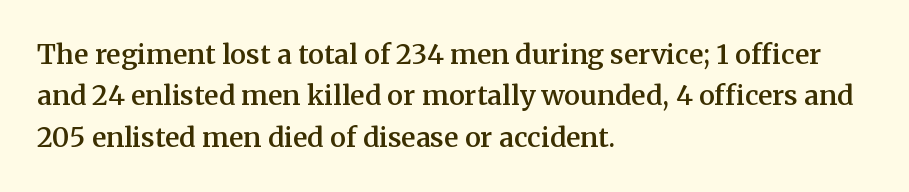
Q: Is the text bold? A: Semi-bold.
Q: Is the text italic (slanted)? A: No, it is upright.
Q: Is the text underlined? A: No.
Q: How is the paragraph aligned? A: Left-aligned.
Q: Is the spacing between letters normal or unusually wide? A: Normal.
Q: Is the spacing between lines tight, normal or loose? A: Normal.
